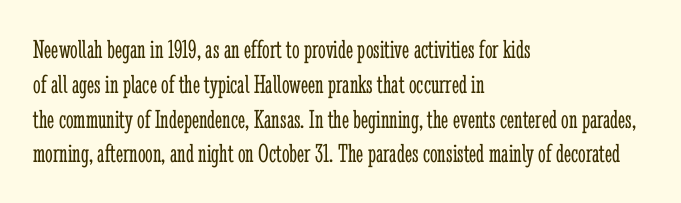
{"italic": "no", "bold": "no", "underline": "no", "align": "left", "line_spacing": "normal", "line_spacing_ratio": 1.29, "letter_spacing": "normal", "letter_spacing_em": 0.0, "glyph_px": 27}
